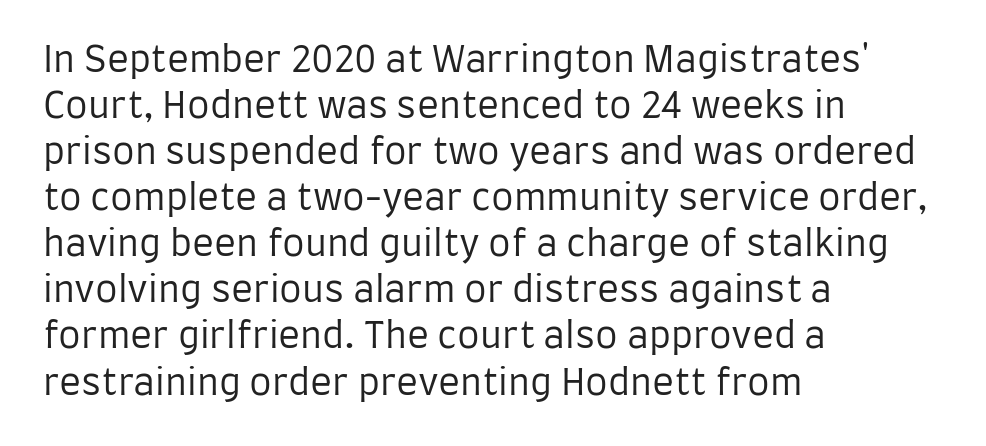
The image shows 36 px regular-weight, condensed sans-serif type, upright; set left-aligned, normal line spacing (1.28x), normal letter spacing, not underlined; low stroke contrast and a large x-height.
